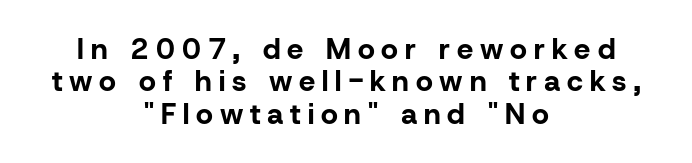
Check under the words: just untouched page. Tracking value appears strongly positive — letters spread wide. Varying glyph widths throughout — classic text-font behaviour. How would I describe the line gaps? Narrow and economical.
